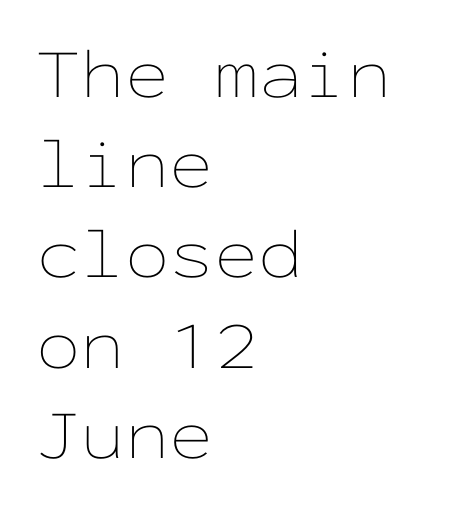
Short note: letters normally spaced. Note the uniform advance width — an 'i' takes as much space as an 'm'. Quick note: underline off. Visually the block forms a straight wall on the left and a jagged coastline on the right. The lettering stays uniformly vertical, giving the passage a roman look.
